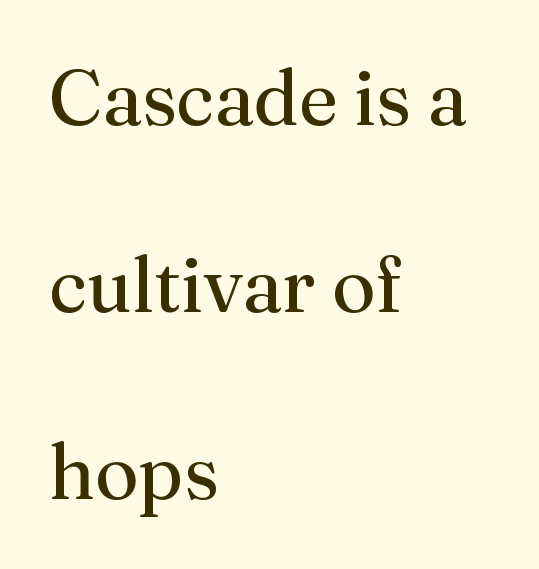
Vertical spacing — loose. The rendering uses natural spacing where letterforms have individual widths. Look at the bottom of the vertical strokes: they flare into serifs here. Weight class: somewhere from thin through regular. Horizontally, the lines are justified to the leading edge only. The specimen omits any rule beneath the text block's lines.
